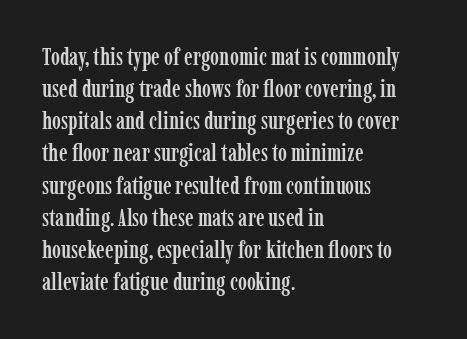
The image shows 24 px text type, upright; set left-aligned, normal line spacing (1.34x), normal letter spacing, not underlined.
